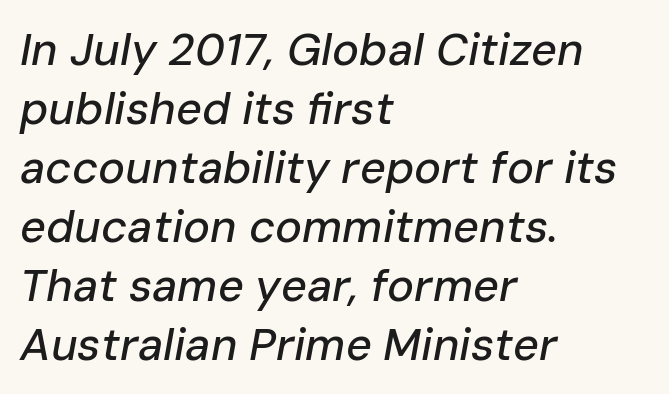
Default kerning and tracking; the words read as compact shapes. Looks like regular typesetting: each glyph gets only the width it needs. The line-height multiplier appears to be the usual default. This sample is left-justified, so line endings fall wherever the words run out. Would a proofreader flag this as italicized? Yes. Just letters on the line, the space beneath them empty.
